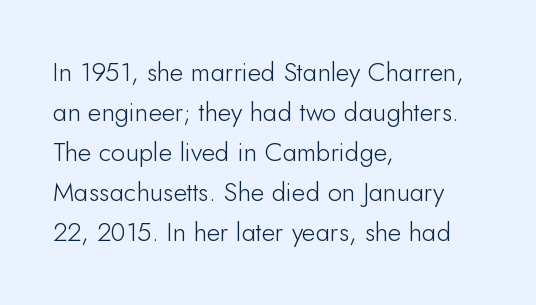
The image shows 26 px text type, upright; set left-aligned, normal line spacing (1.54x), normal letter spacing, not underlined.
